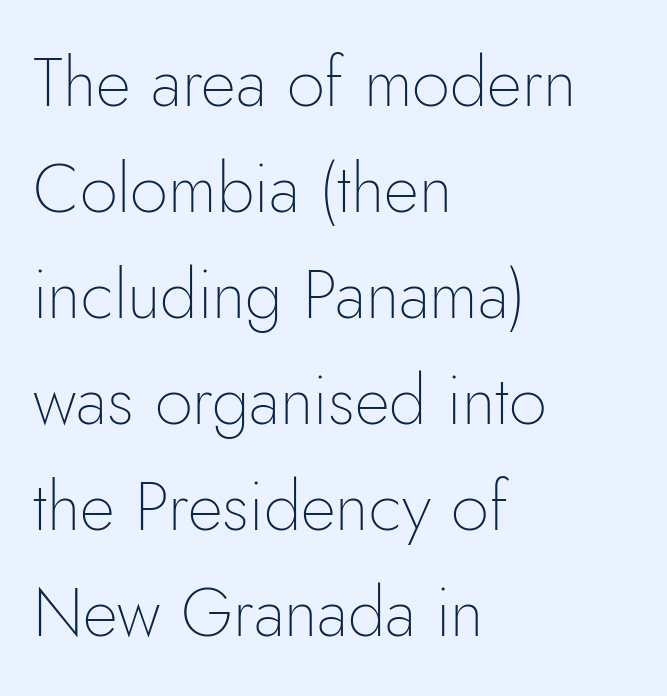
{"serif": "no", "italic": "no", "bold": "no", "weight": "thin", "width": "normal", "stroke_contrast": "low", "x_height": "small", "monospaced": "no", "underline": "no", "align": "left", "line_spacing": "normal", "line_spacing_ratio": 1.56, "letter_spacing": "normal", "letter_spacing_em": 0.0, "glyph_px": 68}
